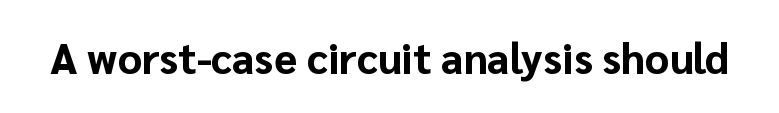
Q: Is the text bold? A: Yes.
Q: Is the text italic (slanted)? A: No, it is upright.
Q: Is the typeface a serif or a sans-serif typeface? A: Sans-serif.
Q: Is the text underlined? A: No.
Q: Is the spacing between letters normal or unusually wide? A: Normal.
Q: Width (condensed, normal, or wide)? A: Normal.
Q: Stroke contrast? A: Low.
Q: x-height? A: Medium.
Q: Monospaced? A: No.
